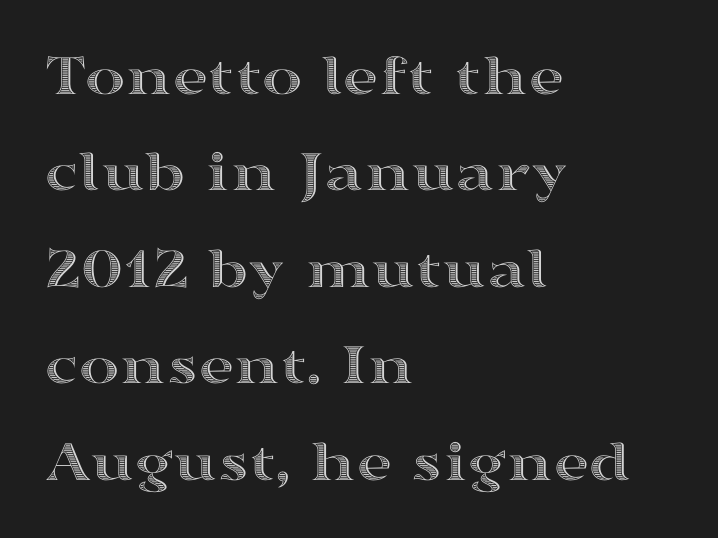
The image shows 61 px wide type, upright; set left-aligned, normal line spacing (1.58x), normal letter spacing, not underlined; a medium x-height.
